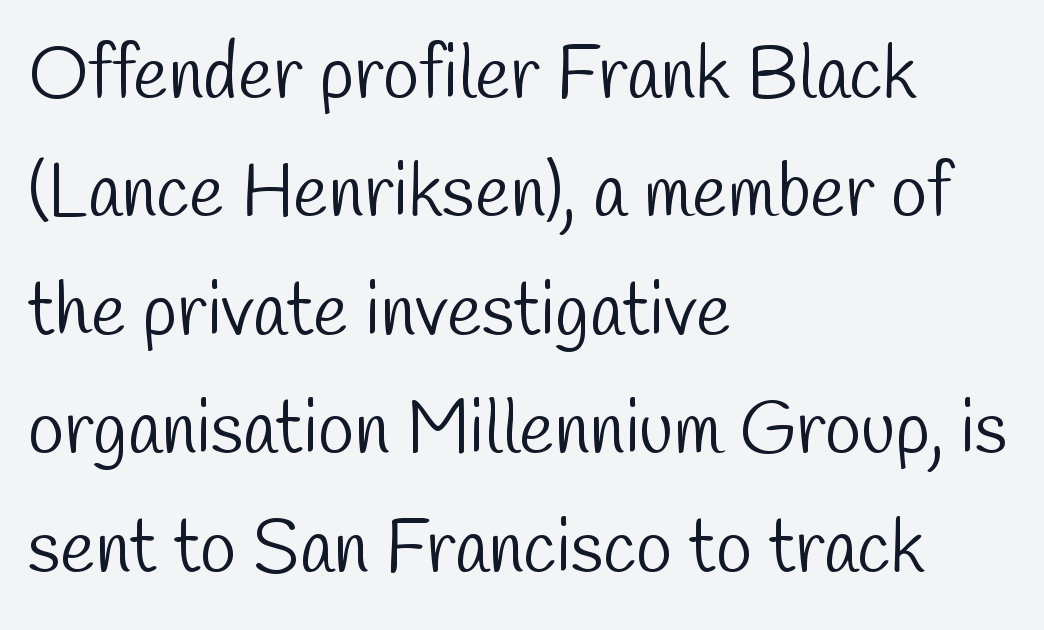
The image shows 74 px light, condensed sans-serif type; set left-aligned, normal line spacing (1.6x), normal letter spacing, not underlined; low stroke contrast and a medium x-height.
